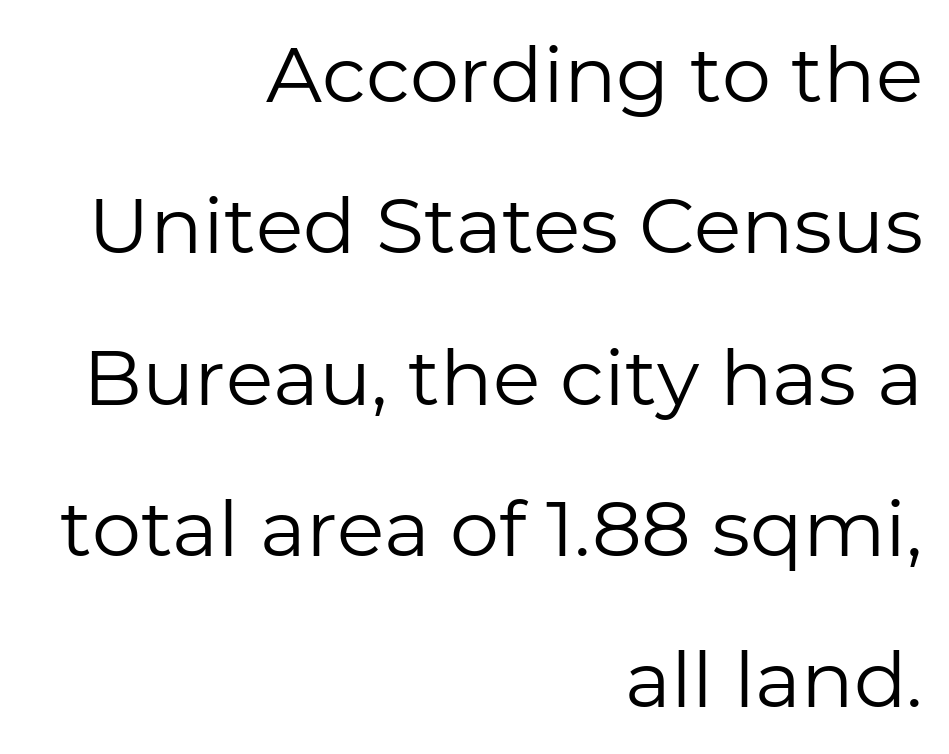
{"serif": "no", "italic": "no", "bold": "no", "weight": "regular", "width": "normal", "stroke_contrast": "low", "x_height": "medium", "monospaced": "no", "underline": "no", "align": "right", "line_spacing": "loose", "line_spacing_ratio": 1.94, "letter_spacing": "normal", "letter_spacing_em": 0.0, "glyph_px": 78}
